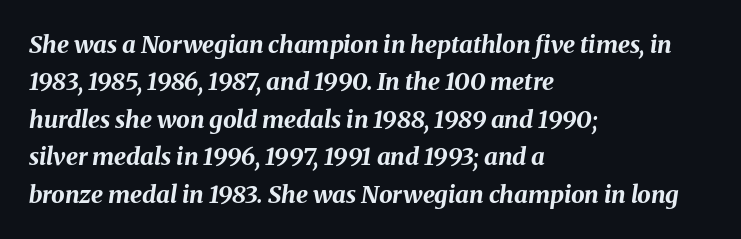
{"italic": "yes", "lean": "right", "slant_degrees": 8, "bold": "yes", "underline": "no", "align": "left", "line_spacing": "normal", "line_spacing_ratio": 1.56, "letter_spacing": "normal", "letter_spacing_em": 0.0, "glyph_px": 24}
